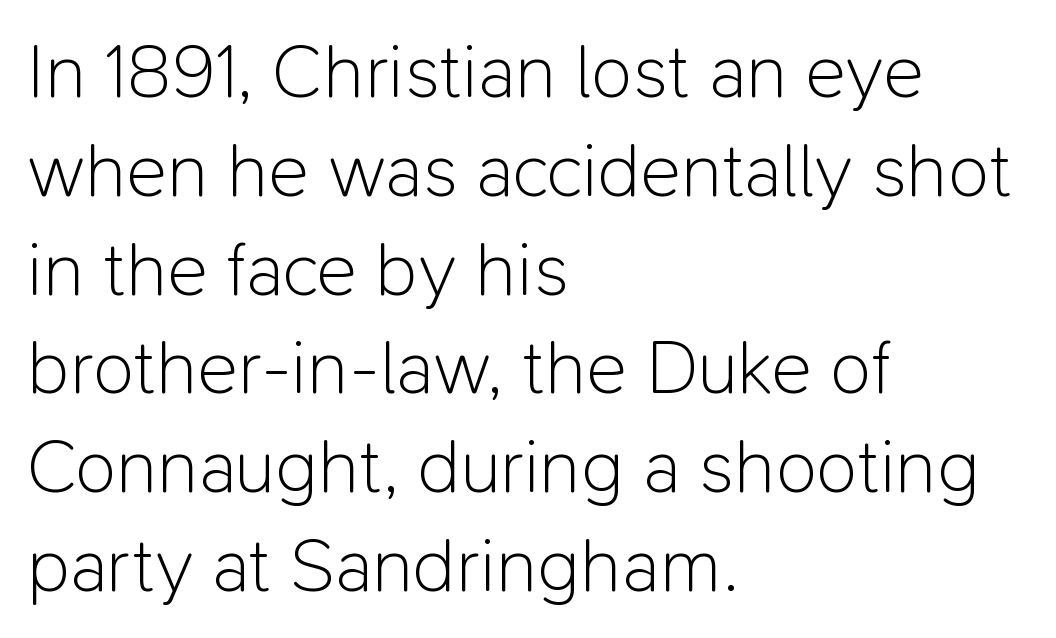
Normally led — the rows are evenly, conventionally spaced. These lines were composed using upright roman letters. Horizontal alignment here is leftward, the default for most running prose. Honestly, there is no underline to notice here at all. Caption: face not bold, strokes unweighted. A sans-serif font was chosen for this passage.
